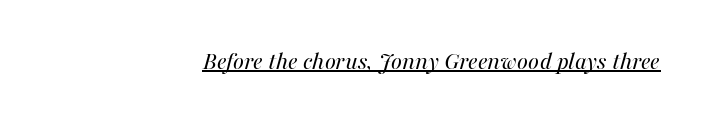
Q: Is the text bold? A: No.
Q: Is the text italic (slanted)? A: Yes, it leans right by about 16 degrees.
Q: Is the text underlined? A: Yes.
Q: How is the paragraph aligned? A: Right-aligned.
Q: Is the spacing between letters normal or unusually wide? A: Normal.
